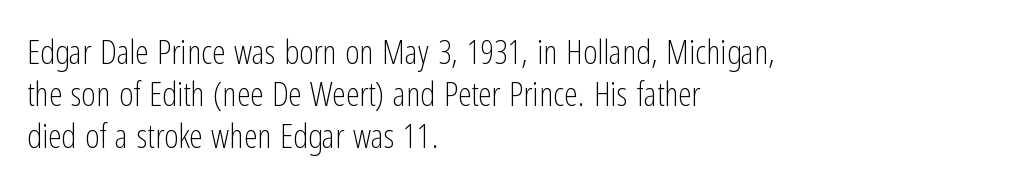
Is this a fixed-width face? No — the glyphs have proportional, varying widths. Honestly, the letter spacing is just normal — you wouldn't notice it. Ascenders rise straight up at ninety degrees. Vertical stems look standard width or narrower in stroke. Classification — sans serif. The lines are quadded left.
